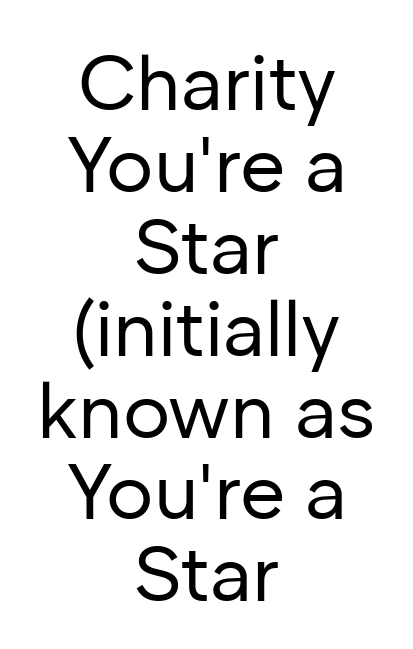
The image shows 78 px regular-weight sans-serif type, upright; set centered, tight line spacing (1.05x), normal letter spacing, not underlined; low stroke contrast and a medium x-height.
